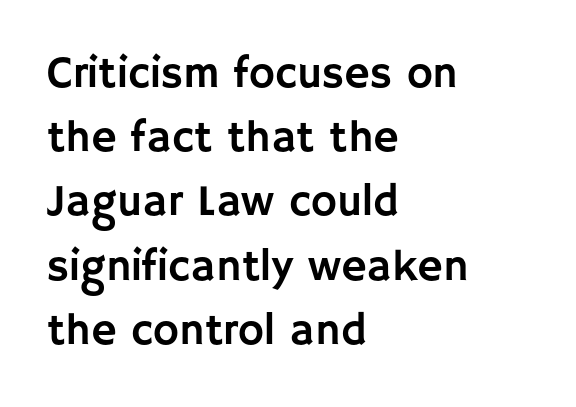
Serifs: no, the terminals of the letterforms are clean. Is there any slant? The stems are plumb. Between one letter and the next there's only the usual sliver of space. The rendering uses a moderate line-height, typical for paragraphs. Leftover space on each line is placed entirely after the last word. Note the varied advance widths — an 'i' is clearly narrower than an 'm'.
